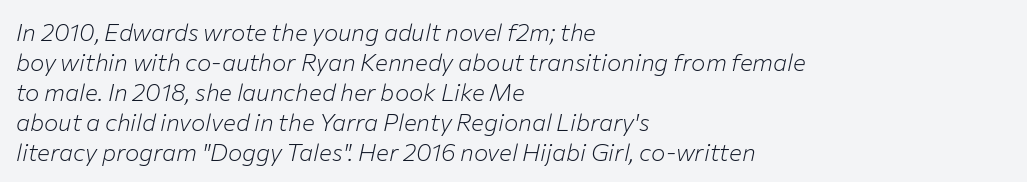
The image shows 24 px text type, italic (leaning right); set left-aligned, normal line spacing (1.25x), normal letter spacing, not underlined.
